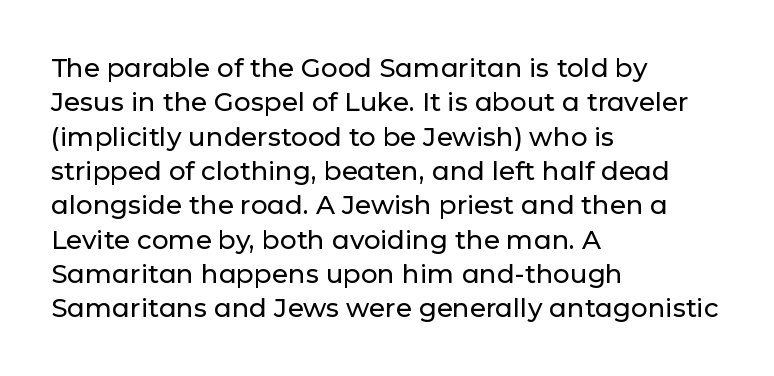
The image shows 26 px text type, upright; set left-aligned, normal line spacing (1.32x), normal letter spacing, not underlined.
